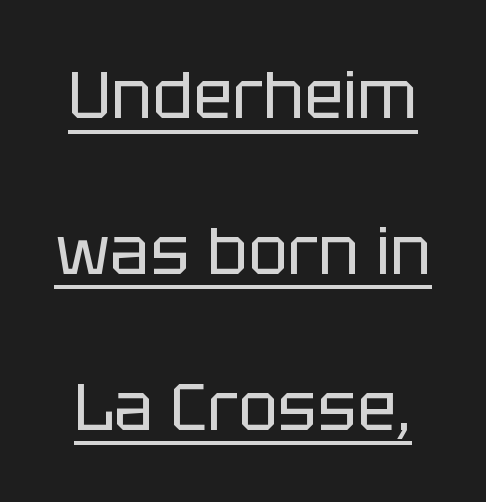
A typesetter would call this zero additional tracking. The font sits on the lighter half of the weight spectrum, regular included. The type sits square on the baseline with zero lean. Proportional: the letters do not fall into vertical columns. Summary of vertical rhythm: relaxed, with wide interline spacing. No feet cap the strokes, marking this as sans-serif type.
